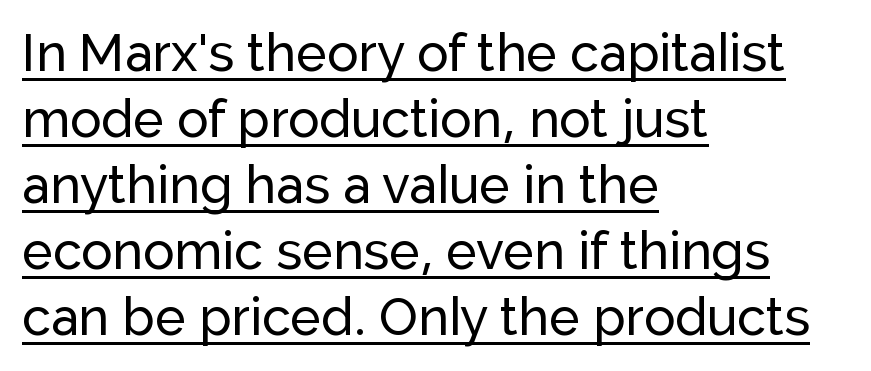
Q: Is the text italic (slanted)? A: No, it is upright.
Q: Is the typeface a serif or a sans-serif typeface? A: Sans-serif.
Q: Is the text underlined? A: Yes.
Q: How is the paragraph aligned? A: Left-aligned.
Q: Is the spacing between letters normal or unusually wide? A: Normal.
Q: Is the spacing between lines tight, normal or loose? A: Normal.
Q: Width (condensed, normal, or wide)? A: Normal.
Q: Stroke contrast? A: Low.
Q: x-height? A: Medium.
Q: Monospaced? A: No.
